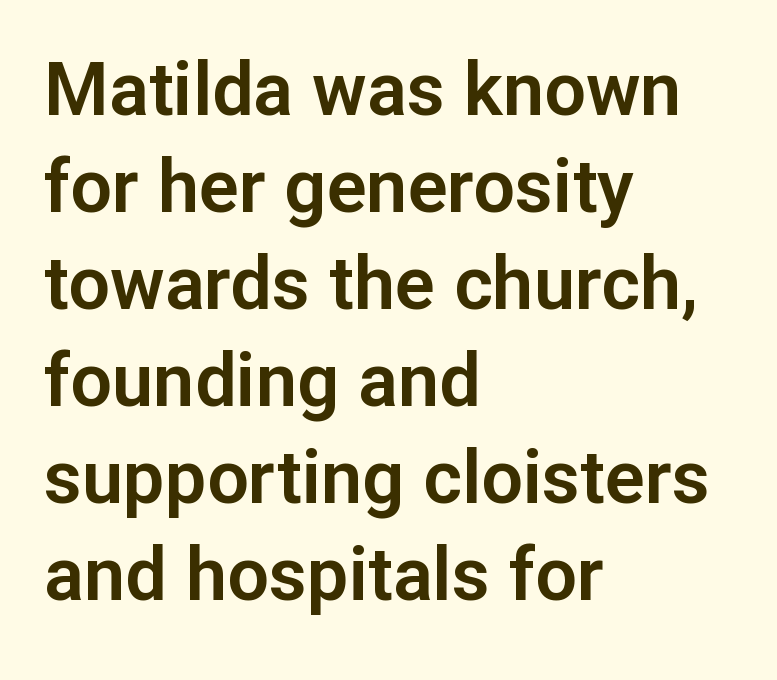
Think of a printed novel: that variable character pitch is what you see here. Reading down the block, your eye returns to a fixed left position each line. How are the letters spaced? Ordinarily, with no added tracking. Clear beneath every line of the passage. Students, observe: this is what conventionally led text looks like.
